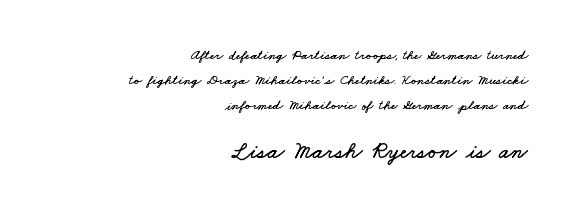
Compare the two chunks: the lower has the greater cap height. Words appear dense and cohesive because spacing is normal. The string is rendered with underlining switched off. Horizontally, the lines are justified to the trailing edge only.
